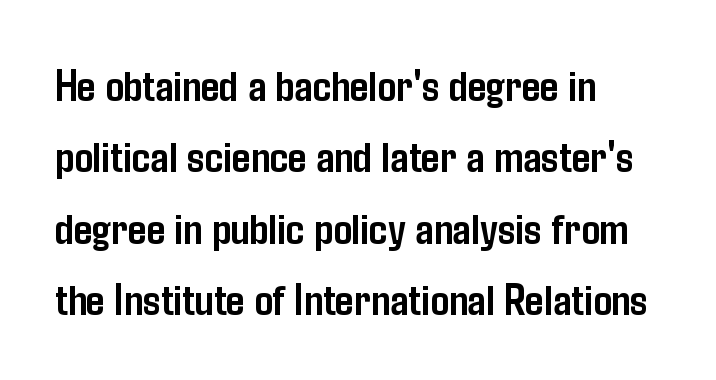
Horizontal bands of white between lines are of average thickness. Designer's note — italics off, roman on. Line starts are locked; line ends wander. Does the weight exceed regular? Yes, all the way to bold. Varying glyph widths throughout — classic text-font behaviour. Is this a sans? Yes — the strokes have no serifs.
